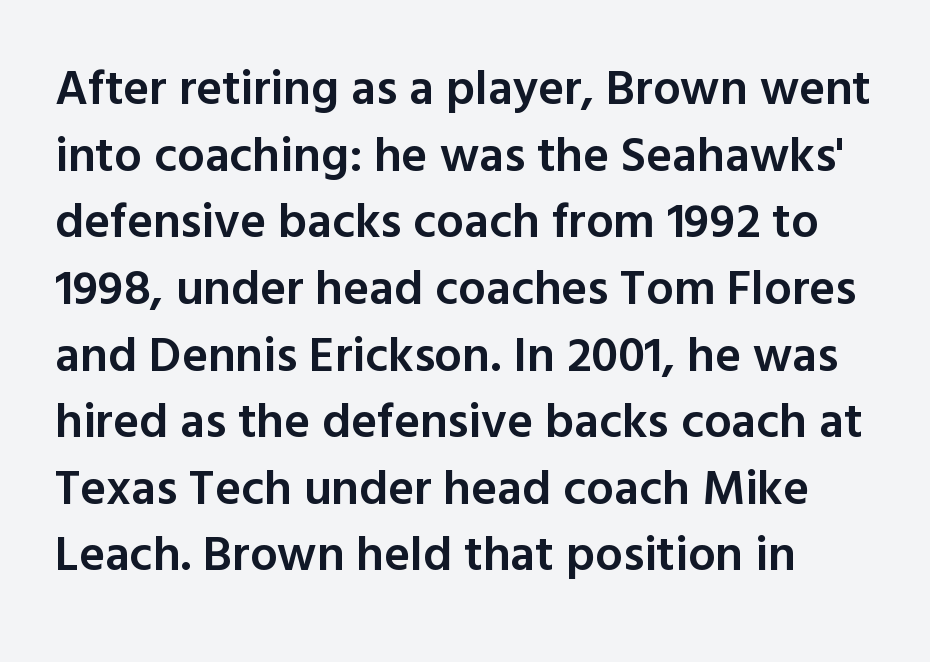
{"serif": "no", "italic": "no", "bold": "semi", "weight": "semibold", "width": "normal", "x_height": "medium", "monospaced": "no", "underline": "no", "line_spacing": "normal", "line_spacing_ratio": 1.36, "letter_spacing": "normal", "letter_spacing_em": 0.0, "glyph_px": 49}
